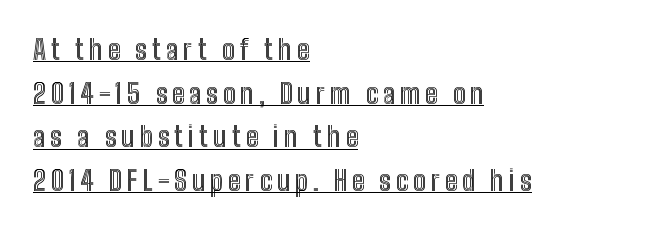
{"italic": "no", "underline": "yes", "align": "left", "line_spacing": "normal", "line_spacing_ratio": 1.62, "glyph_px": 27}
